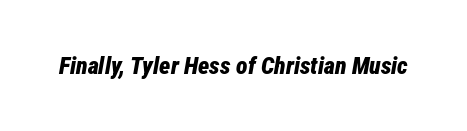
The face used here has the dense, thick strokes of a bold. The area under the type is left untouched. The rendering applies a slant to the glyphs. These lines keep a tight, regular rhythm from letter to letter.
